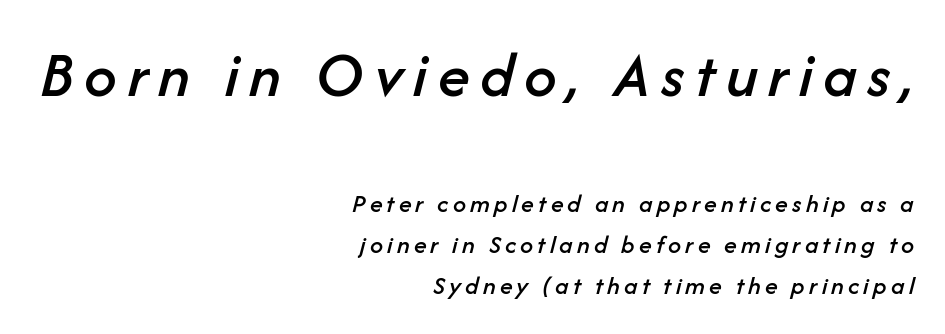
The image shows 65 px text type, italic (leaning right); set right-aligned, normal line spacing (1.58x), not underlined; the first (top) block is 2.5x larger; low stroke contrast and a medium x-height.
